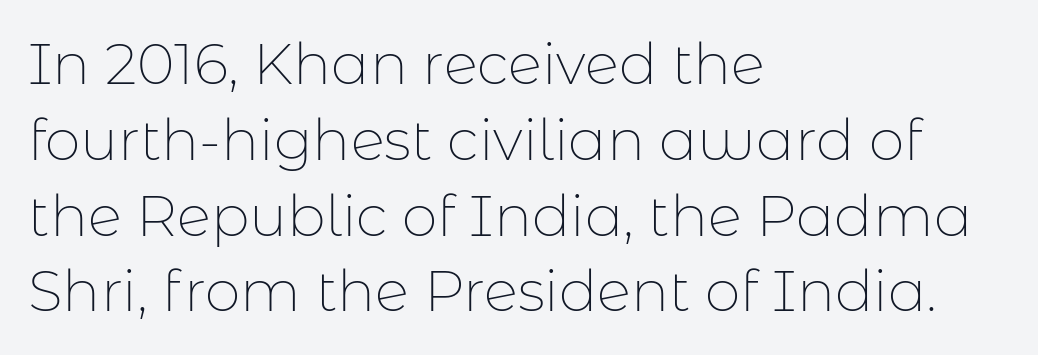
{"serif": "no", "italic": "no", "bold": "no", "weight": "thin", "width": "normal", "stroke_contrast": "low", "x_height": "medium", "monospaced": "no", "underline": "no", "align": "left", "line_spacing": "normal", "line_spacing_ratio": 1.33, "letter_spacing": "normal", "letter_spacing_em": 0.0, "glyph_px": 57}
